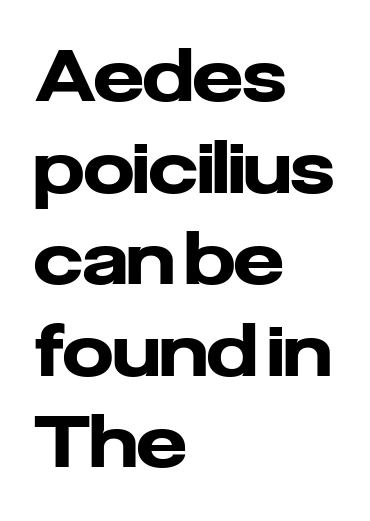
This block has exactly the height ordinary leading produces. Honestly, there is no underline to notice here at all. Notice how thick the strokes are: this is what a full bold looks like. Italic? Not at all — the glyphs are vertical. The rendering uses natural spacing where letterforms have individual widths. The rendering anchors every line to the left-hand side.
